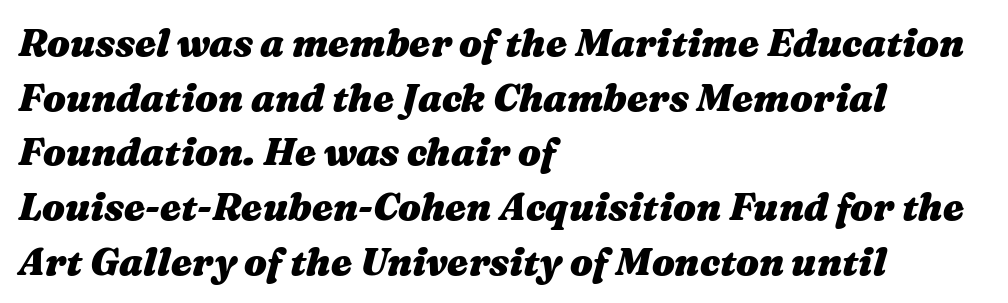
Chunky letters — that's bold for sure. Quick note: underline off. Every character sits at an angle, as italics do. Looks like regular typesetting: each glyph gets only the width it needs. The rows are spaced the way most documents space them. Does extra space separate the letters? No, they use regular spacing.
